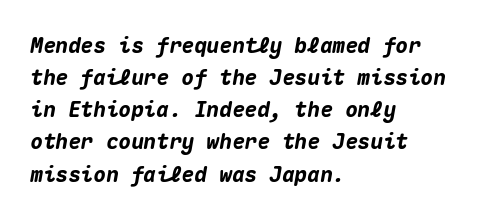
{"italic": "yes", "lean": "right", "slant_degrees": 10, "bold": "yes", "underline": "no", "align": "left", "line_spacing": "normal", "line_spacing_ratio": 1.53, "letter_spacing": "normal", "letter_spacing_em": 0.0, "glyph_px": 21}
